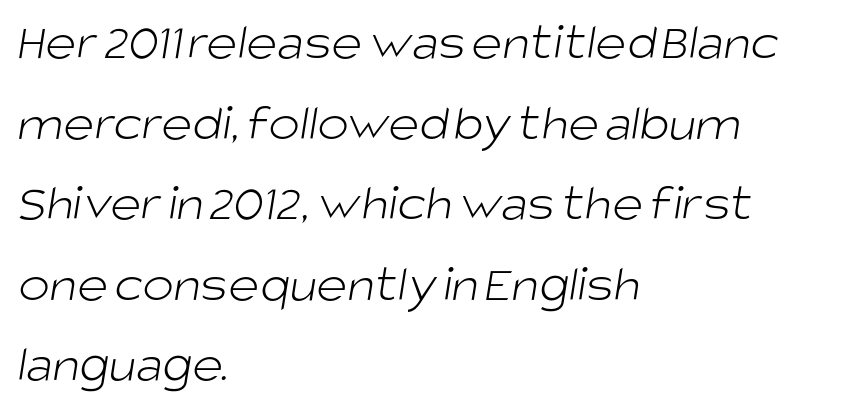
{"serif": "no", "bold": "no", "weight": "light", "width": "normal", "stroke_contrast": "low", "x_height": "large", "monospaced": "no", "underline": "no", "align": "left", "line_spacing": "normal", "line_spacing_ratio": 1.52, "letter_spacing": "normal", "letter_spacing_em": 0.0, "glyph_px": 53}
